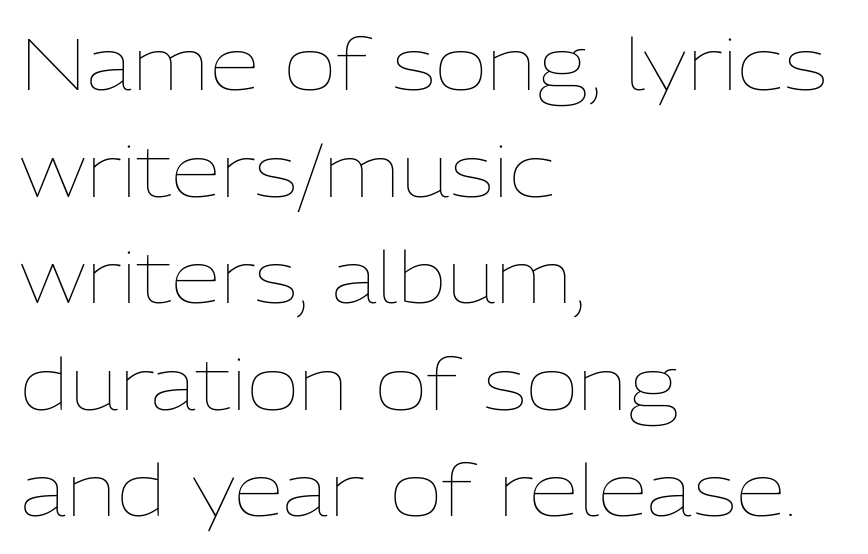
{"italic": "no", "bold": "no", "weight": "thin", "width": "normal", "stroke_contrast": "low", "x_height": "medium", "monospaced": "no", "underline": "no", "align": "left", "line_spacing": "normal", "line_spacing_ratio": 1.48, "letter_spacing": "normal", "letter_spacing_em": 0.0, "glyph_px": 72}
